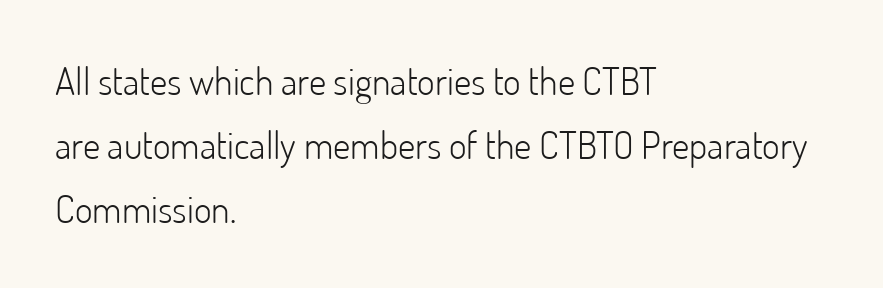
The image shows 38 px light sans-serif type, upright; set left-aligned, normal line spacing (1.69x), normal letter spacing, not underlined; low stroke contrast and a small x-height.
